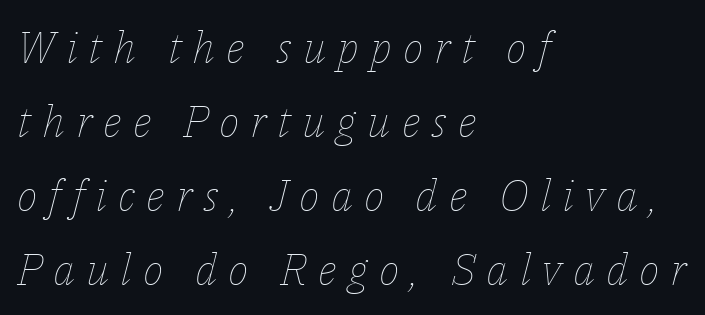
The image shows 44 px thin type, italic (leaning right); set left-aligned, normal line spacing (1.68x), unusually wide letter spacing (+0.25 em), not underlined; low stroke contrast and a medium x-height.
